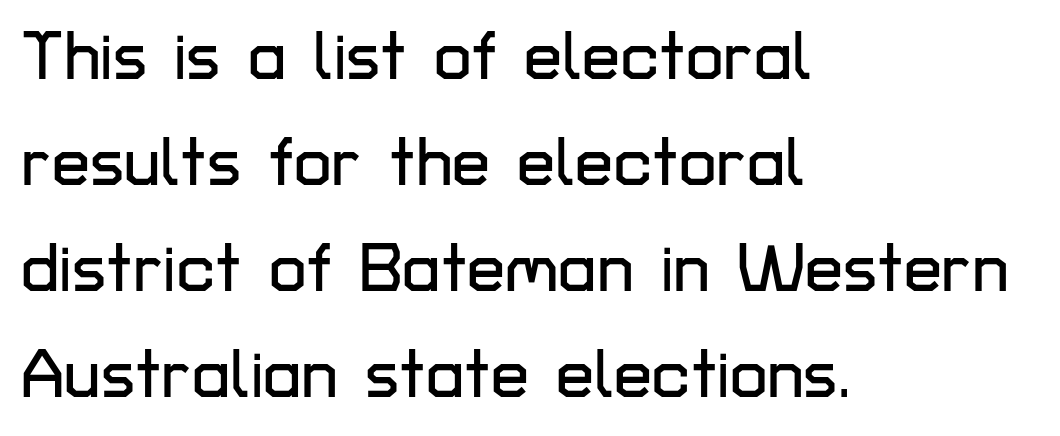
{"serif": "no", "italic": "no", "width": "normal", "stroke_contrast": "low", "x_height": "medium", "monospaced": "no", "underline": "no", "align": "left", "line_spacing": "normal", "line_spacing_ratio": 1.56, "letter_spacing": "normal", "letter_spacing_em": 0.0, "glyph_px": 68}
